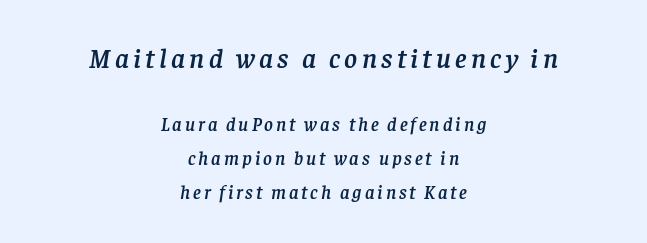
Large over small — that's the arrangement of the two blocks here. These lines stack symmetrically, like a column narrowing and widening about its center. Is this a sans? No — the strokes have serifs. If you drew a line through each stem, it would be angled.
